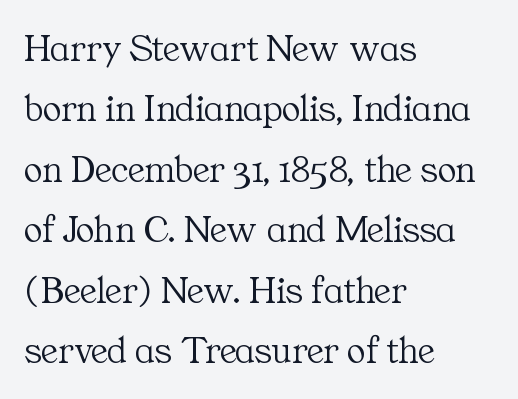
Q: Is the text bold? A: No.
Q: Is the text italic (slanted)? A: No, it is upright.
Q: Is the typeface a serif or a sans-serif typeface? A: Serif.
Q: Is the text underlined? A: No.
Q: How is the paragraph aligned? A: Left-aligned.
Q: Is the spacing between letters normal or unusually wide? A: Normal.
Q: Is the spacing between lines tight, normal or loose? A: Normal.
Q: Width (condensed, normal, or wide)? A: Normal.
Q: Stroke contrast? A: Medium.
Q: x-height? A: Medium.
Q: Monospaced? A: No.
